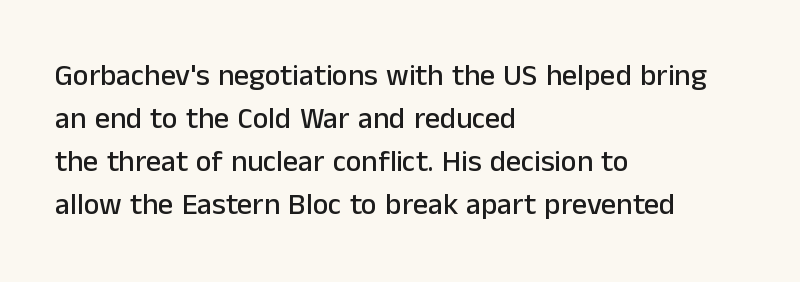
Q: Is the text italic (slanted)? A: No, it is upright.
Q: Is the typeface a serif or a sans-serif typeface? A: Sans-serif.
Q: Is the text underlined? A: No.
Q: How is the paragraph aligned? A: Left-aligned.
Q: Is the spacing between letters normal or unusually wide? A: Normal.
Q: Is the spacing between lines tight, normal or loose? A: Normal.
Q: Width (condensed, normal, or wide)? A: Normal.
Q: Stroke contrast? A: Low.
Q: x-height? A: Medium.
Q: Monospaced? A: No.
